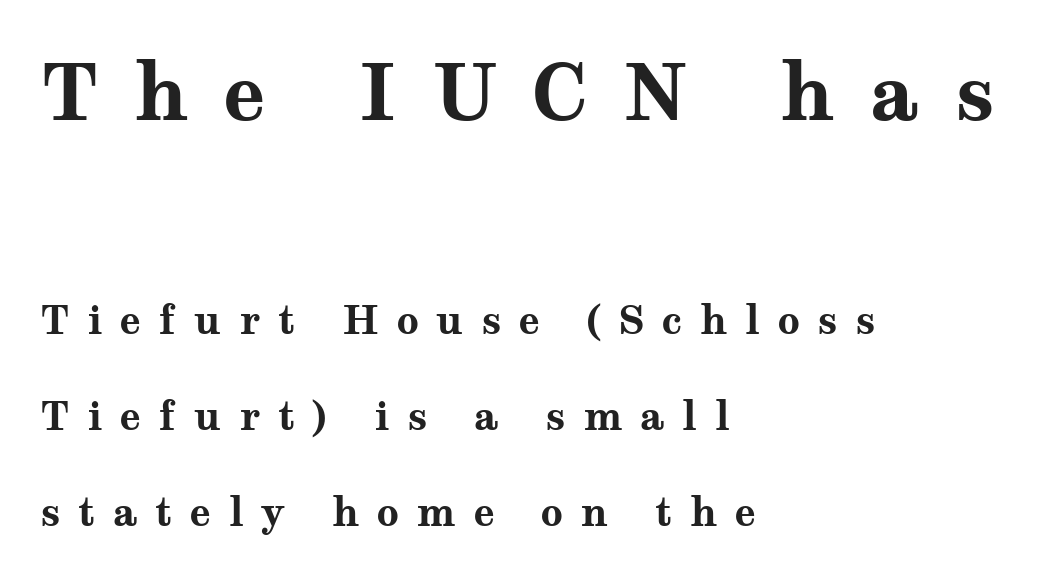
A typesetter would mark this as roman, not italic. Words appear elongated and porous because spacing is wide. The letters in the upper block stand taller than those in the block below. Has an underline been added? It has not. Look at the bottom of the vertical strokes: they flare into serifs here.
